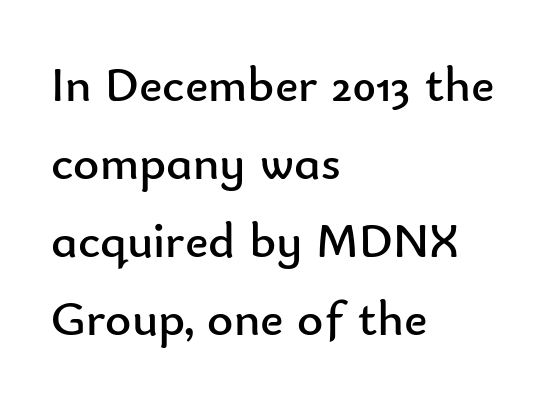
Q: Is the text bold? A: No.
Q: Is the text italic (slanted)? A: No, it is upright.
Q: Is the typeface a serif or a sans-serif typeface? A: Sans-serif.
Q: Is the text underlined? A: No.
Q: How is the paragraph aligned? A: Left-aligned.
Q: Is the spacing between letters normal or unusually wide? A: Normal.
Q: Is the spacing between lines tight, normal or loose? A: Normal.
Q: Width (condensed, normal, or wide)? A: Normal.
Q: Stroke contrast? A: Low.
Q: x-height? A: Small.
Q: Monospaced? A: No.
